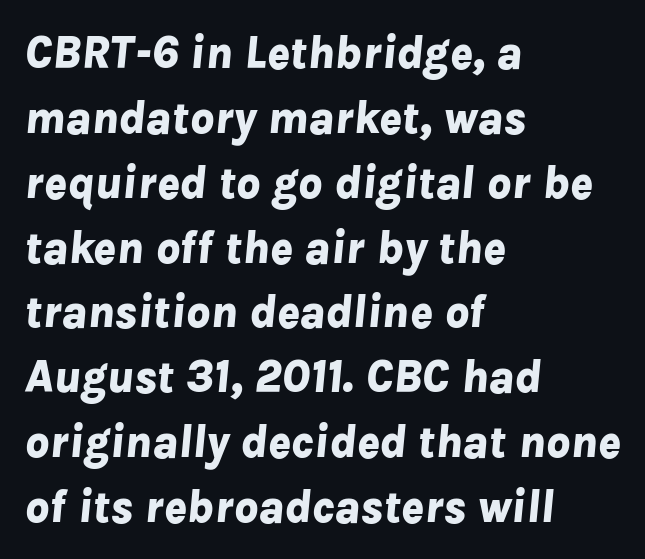
Q: Is the text bold? A: Yes.
Q: Is the text italic (slanted)? A: Yes, it leans right by about 8 degrees.
Q: Is the text underlined? A: No.
Q: How is the paragraph aligned? A: Left-aligned.
Q: Is the spacing between letters normal or unusually wide? A: Normal.
Q: Is the spacing between lines tight, normal or loose? A: Normal.
Q: Width (condensed, normal, or wide)? A: Normal.
Q: Stroke contrast? A: Low.
Q: x-height? A: Medium.
Q: Monospaced? A: No.
